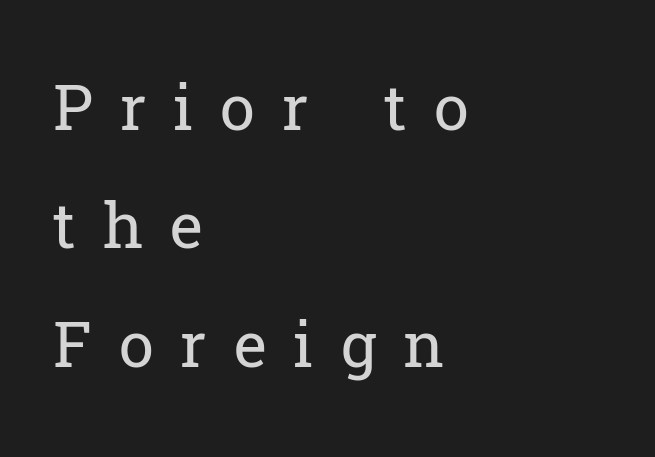
Q: Is the text bold? A: No.
Q: Is the text italic (slanted)? A: No, it is upright.
Q: Is the typeface a serif or a sans-serif typeface? A: Serif.
Q: Is the text underlined? A: No.
Q: How is the paragraph aligned? A: Left-aligned.
Q: Is the spacing between letters normal or unusually wide? A: Unusually wide.
Q: Width (condensed, normal, or wide)? A: Normal.
Q: Stroke contrast? A: Low.
Q: x-height? A: Medium.
Q: Monospaced? A: No.
